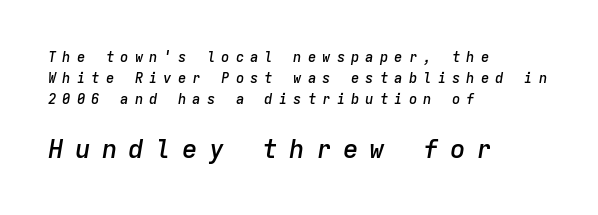
{"italic": "yes", "lean": "right", "slant_degrees": 9, "bold": "semi", "underline": "no", "align": "left", "line_spacing": "normal", "line_spacing_ratio": 1.51, "letter_spacing": "wide", "letter_spacing_em": 0.43, "larger_block": "second", "size_ratio": 1.86, "glyph_px": 26}
